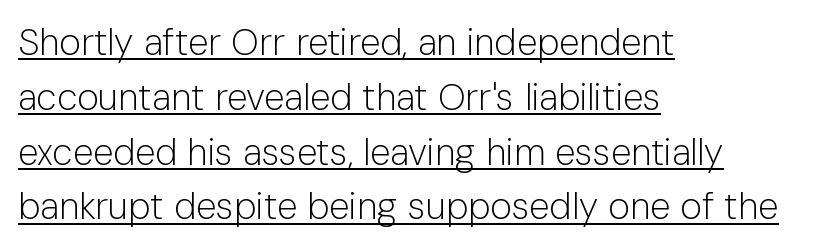
{"serif": "no", "italic": "no", "bold": "no", "weight": "light", "width": "normal", "stroke_contrast": "low", "x_height": "medium", "monospaced": "no", "underline": "yes", "align": "left", "line_spacing": "normal", "line_spacing_ratio": 1.48, "letter_spacing": "normal", "letter_spacing_em": 0.0, "glyph_px": 37}
